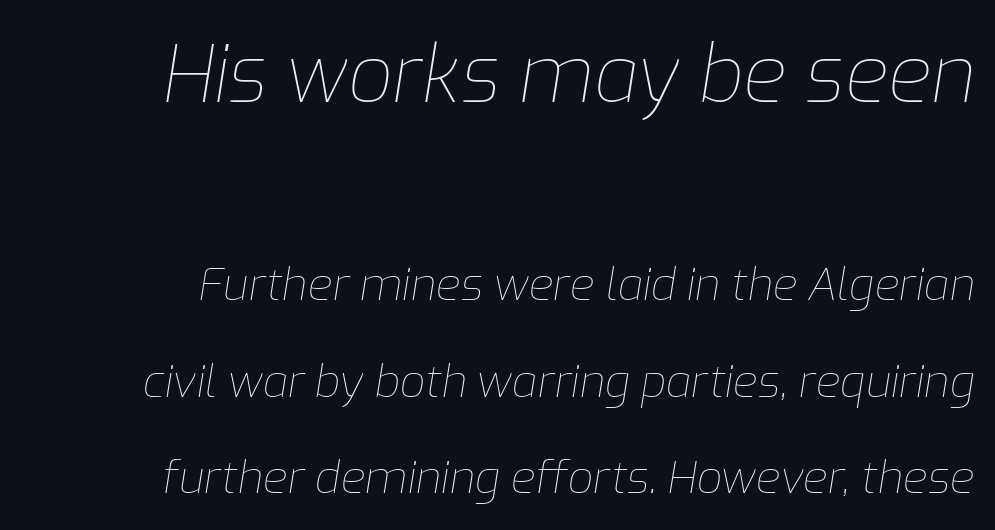
{"italic": "yes", "lean": "right", "slant_degrees": 9, "bold": "no", "weight": "thin", "width": "normal", "stroke_contrast": "low", "x_height": "medium", "monospaced": "no", "underline": "no", "line_spacing": "loose", "line_spacing_ratio": 2.14, "letter_spacing": "normal", "letter_spacing_em": 0.0, "larger_block": "first", "size_ratio": 1.76, "glyph_px": 79}
